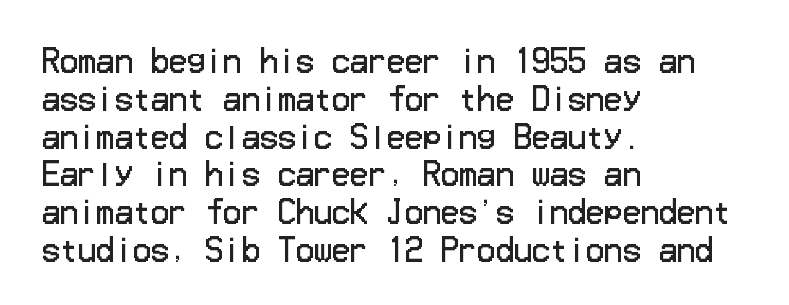
Q: Is the text bold? A: No.
Q: Is the text italic (slanted)? A: No, it is upright.
Q: Is the typeface a serif or a sans-serif typeface? A: Sans-serif.
Q: Is the text underlined? A: No.
Q: How is the paragraph aligned? A: Left-aligned.
Q: Is the spacing between letters normal or unusually wide? A: Normal.
Q: Is the spacing between lines tight, normal or loose? A: Normal.
Q: Width (condensed, normal, or wide)? A: Normal.
Q: Stroke contrast? A: Low.
Q: x-height? A: Medium.
